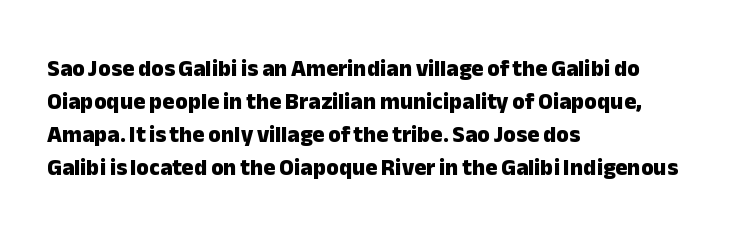
{"italic": "no", "bold": "yes", "underline": "no", "align": "left", "line_spacing": "normal", "line_spacing_ratio": 1.43, "letter_spacing": "normal", "letter_spacing_em": 0.0, "glyph_px": 23}
